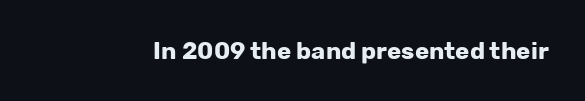
Q: Is the text bold? A: Yes.
Q: Is the text italic (slanted)? A: No, it is upright.
Q: Is the text underlined? A: No.
Q: Is the spacing between letters normal or unusually wide? A: Normal.
